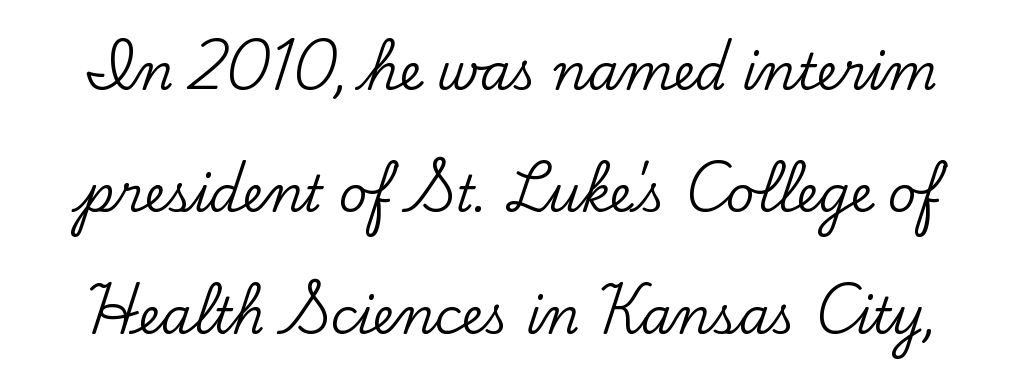
Q: Is the text italic (slanted)? A: Yes.
Q: Is the typeface a serif or a sans-serif typeface? A: Serif.
Q: Is the text underlined? A: No.
Q: Is the spacing between letters normal or unusually wide? A: Normal.
Q: Is the spacing between lines tight, normal or loose? A: Loose.
Q: Width (condensed, normal, or wide)? A: Normal.
Q: Stroke contrast? A: Low.
Q: x-height? A: Small.
Q: Monospaced? A: No.
